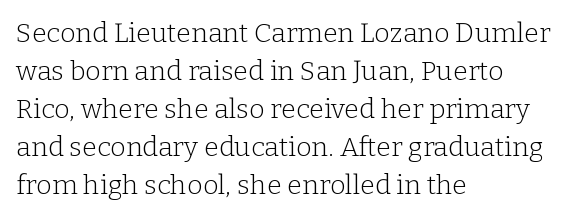
The image shows 27 px text type, upright; set left-aligned, normal line spacing (1.41x), normal letter spacing, not underlined.
